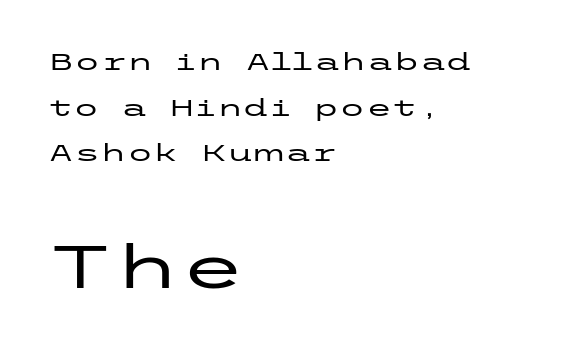
The image shows 60 px wide sans-serif type, upright; set left-aligned, loose line spacing (1.9x), normal letter spacing, not underlined; the second (bottom) block is 2.5x larger; low stroke contrast and a medium x-height.
